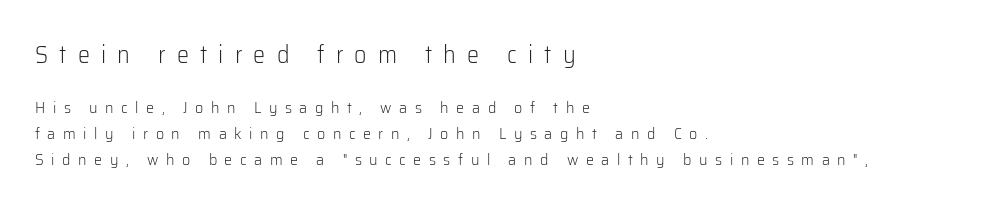
Q: Is the text bold? A: No.
Q: Is the text italic (slanted)? A: No, it is upright.
Q: Is the text underlined? A: No.
Q: How is the paragraph aligned? A: Left-aligned.
Q: Is the spacing between letters normal or unusually wide? A: Unusually wide.
Q: Is the spacing between lines tight, normal or loose? A: Normal.
Q: Which block of text is set in a larger size, the first (top) or the second (bottom)? A: The first (top) one.
